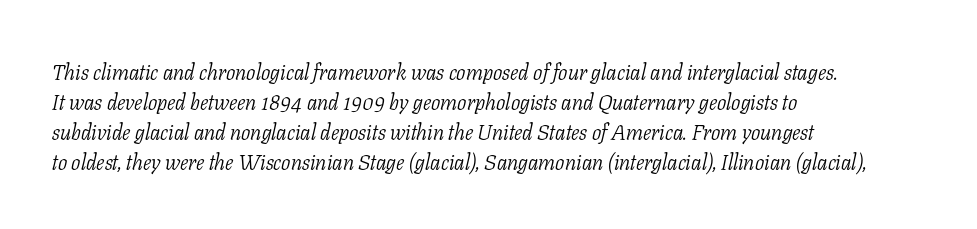
Q: Is the text bold? A: No.
Q: Is the text italic (slanted)? A: Yes, it leans right by about 11 degrees.
Q: Is the text underlined? A: No.
Q: How is the paragraph aligned? A: Left-aligned.
Q: Is the spacing between letters normal or unusually wide? A: Normal.
Q: Is the spacing between lines tight, normal or loose? A: Normal.
